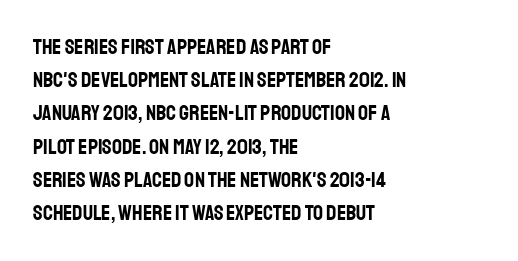
These lines keep a tight, regular rhythm from letter to letter. Vertical spacing — default. No word sits above an underline. The setting favours the left margin, as ordinary paragraphs usually do. The font's upright variant was chosen for this text.
